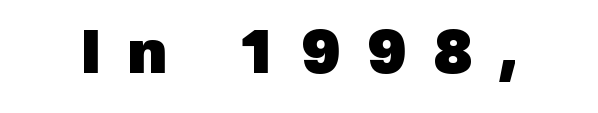
The image shows 60 px heavy sans-serif type; set unusually wide letter spacing (+0.44 em), not underlined; a medium x-height.
